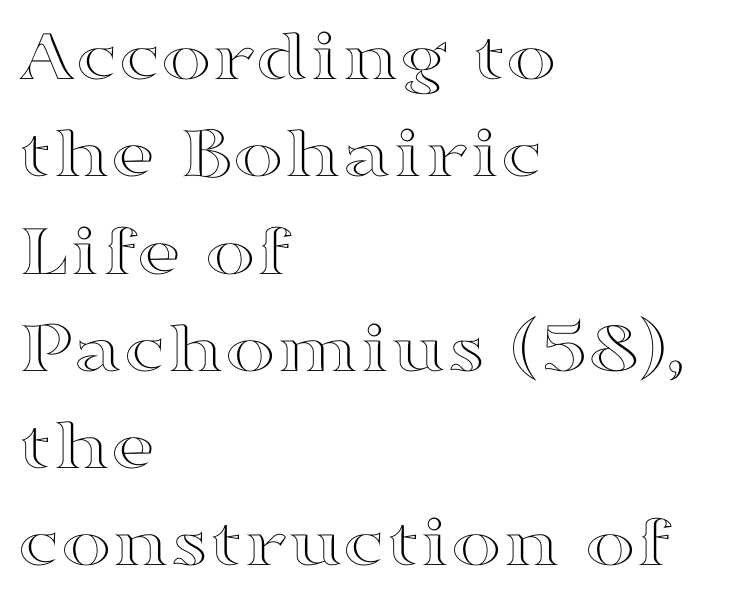
Q: Is the text italic (slanted)? A: No, it is upright.
Q: Is the text underlined? A: No.
Q: How is the paragraph aligned? A: Left-aligned.
Q: Is the spacing between letters normal or unusually wide? A: Normal.
Q: Is the spacing between lines tight, normal or loose? A: Normal.
Q: Width (condensed, normal, or wide)? A: Wide.
Q: x-height? A: Medium.
Q: Monospaced? A: No.
